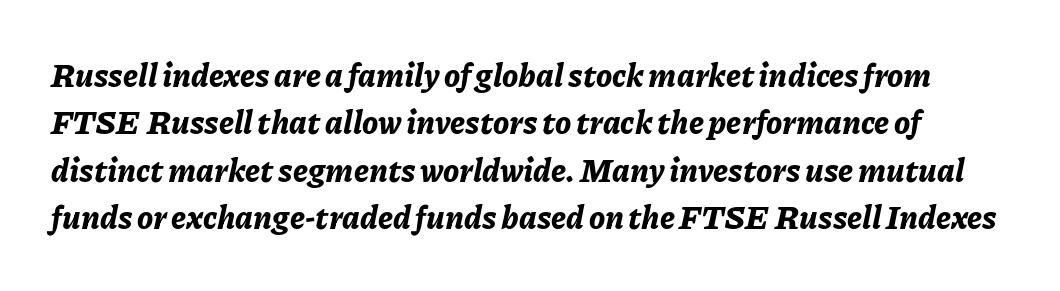
These lines keep a tight, regular rhythm from letter to letter. Quick note: underline off. Designer's note — italics engaged. These lines carry a lot of weight — the face is fully bold. This sample keeps an unexceptional amount of space between lines. The face used here is proportionally spaced, like ordinary book or web type.
